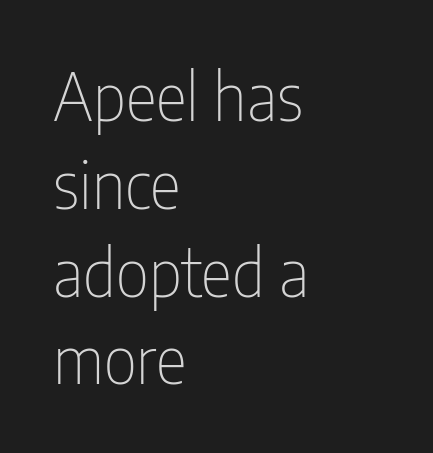
The image shows 66 px thin, condensed sans-serif type, upright; set left-aligned, normal line spacing (1.33x), normal letter spacing, not underlined; low stroke contrast and a medium x-height.
